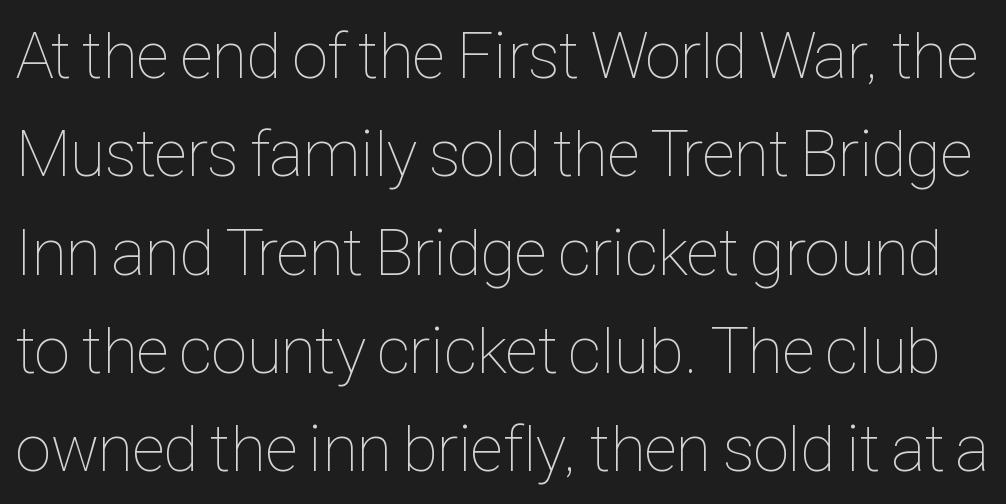
{"italic": "no", "bold": "no", "weight": "thin", "width": "condensed", "stroke_contrast": "low", "x_height": "medium", "monospaced": "no", "underline": "no", "line_spacing": "normal", "line_spacing_ratio": 1.49, "letter_spacing": "normal", "letter_spacing_em": 0.0, "glyph_px": 66}
